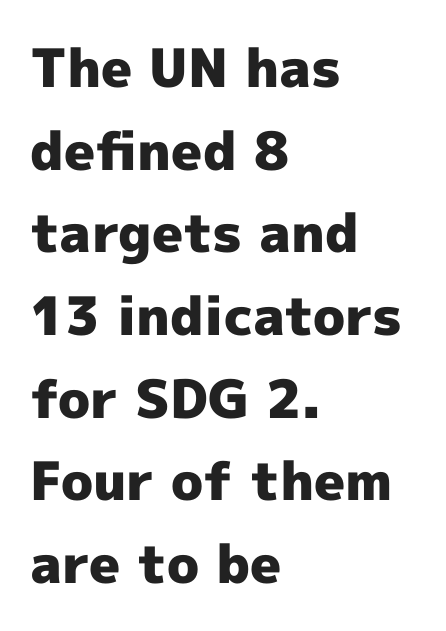
Does extra space separate the letters? No, they use regular spacing. This sample has the flowing, uneven cadence of proportional lettering. Interline gaps are of average width in this sample. Regarding serifs, this sample does without them.
